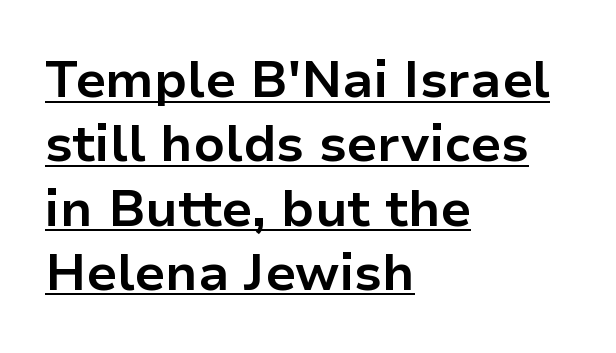
{"serif": "no", "italic": "no", "bold": "yes", "weight": "bold", "width": "normal", "stroke_contrast": "low", "x_height": "medium", "monospaced": "no", "underline": "yes", "align": "left", "line_spacing": "normal", "line_spacing_ratio": 1.26, "letter_spacing": "normal", "letter_spacing_em": 0.0, "glyph_px": 51}
